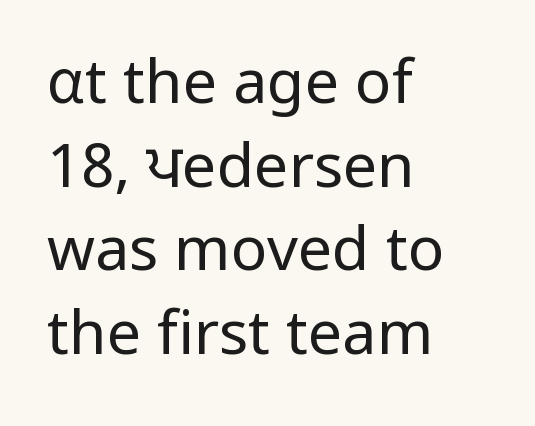
The image shows 61 px regular-weight sans-serif type, upright; set left-aligned, normal line spacing (1.37x), normal letter spacing, not underlined; low stroke contrast and a medium x-height.
